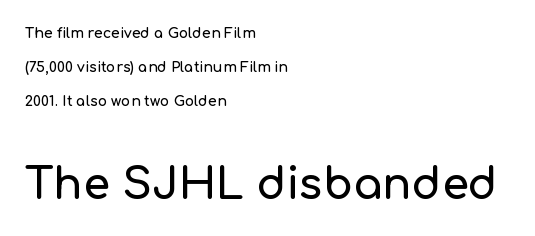
{"serif": "no", "italic": "no", "width": "normal", "stroke_contrast": "low", "x_height": "medium", "monospaced": "no", "underline": "no", "align": "left", "line_spacing": "loose", "line_spacing_ratio": 2.42, "letter_spacing": "normal", "letter_spacing_em": 0.0, "larger_block": "second", "size_ratio": 3.07, "glyph_px": 43}
